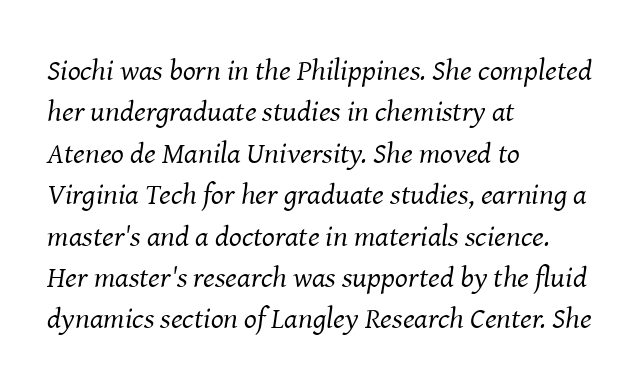
Standard letterfit; no display-style spreading of the glyphs. Heft: none added — not bold. The letters advance in unequal steps, a hallmark of proportional type. The lines in this sample share a left origin and differ only in where they stop. Rows of type keep a routine distance in the vertical direction.
